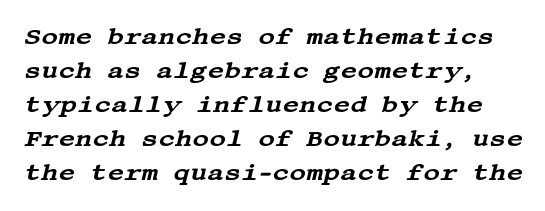
The image shows 23 px text type, italic (leaning right); set normal line spacing (1.48x), normal letter spacing, not underlined.
